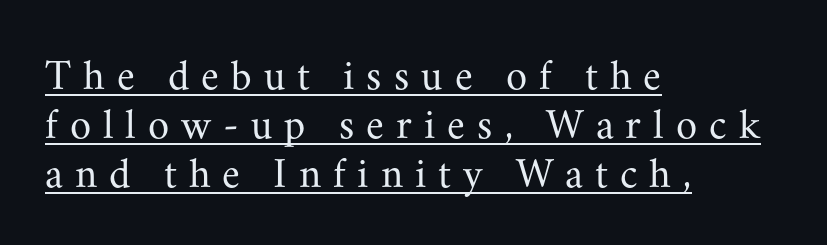
In CSS terms this would be text-align: left. This sample carries an underscore along the baseline area. The lettering holds an erect, upright posture throughout. The passage shown is typed in a proportional face where columns would drift. Notice how descenders almost collide with the ascenders below — that's tight leading. Stem width sits at or under what a default text font uses.
